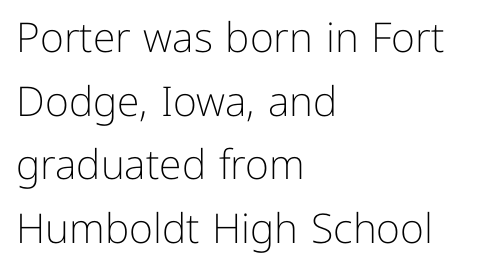
The image shows 41 px light sans-serif type, upright; set left-aligned, normal line spacing (1.55x), normal letter spacing, not underlined; low stroke contrast and a medium x-height.
